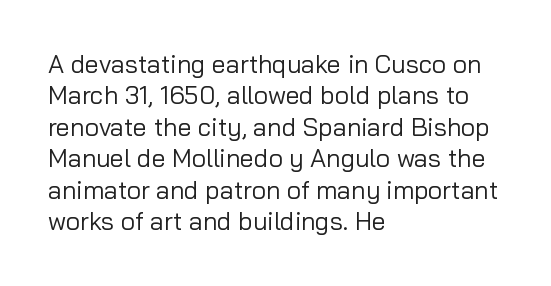
No letter is thick-stroked: the sample isn't bold. This is roman type, the default non-slanted kind. One glance says typical: line gaps are just what's usual. Plain, unruled lines of type. This sample is left-justified, so line endings fall wherever the words run out.
